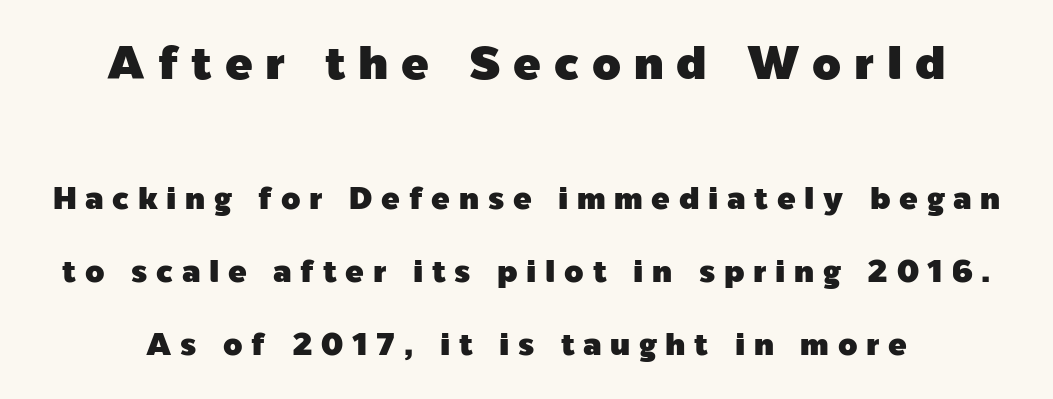
Stroke terminals: plain, sans-serif. Where is the straight margin? There isn't one; the lines are centered. Ordinary non-slanted type is in use. Leading: increased. Rule under the text: the space is simply empty.
